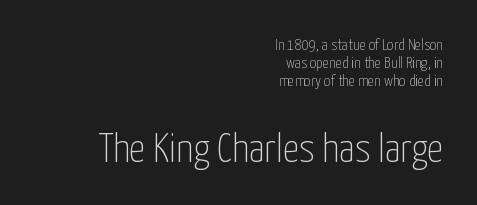
The image shows 41 px thin, condensed sans-serif type, upright; set right-aligned, tight line spacing (1.12x), normal letter spacing, not underlined; the second (bottom) block is 2.56x larger; low stroke contrast and a medium x-height.
